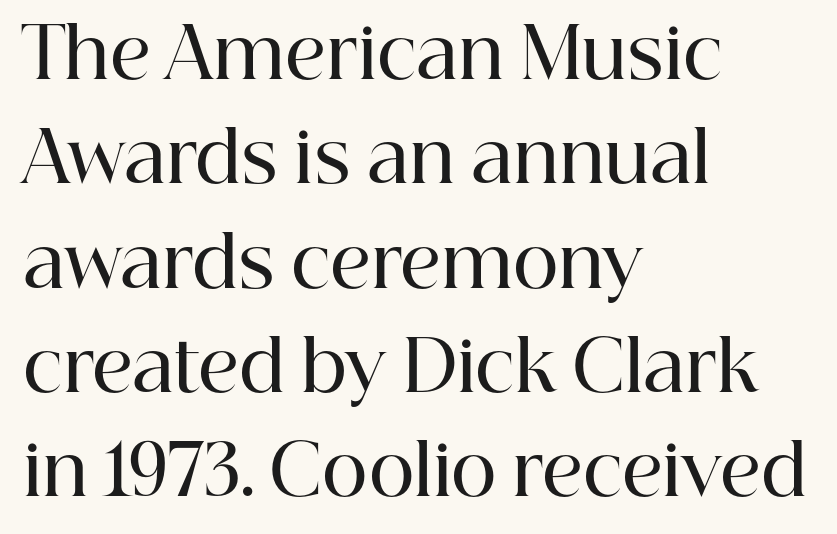
The rendering uses a moderate line-height, typical for paragraphs. These lines stack with their left ends in a neat column. Character widths vary here, with narrow letters taking less room than wide ones. Characters remain perfectly vertical along every line. Any mark beneath the type? The region is blank. In terms of letterspacing, this is plain default setting.
